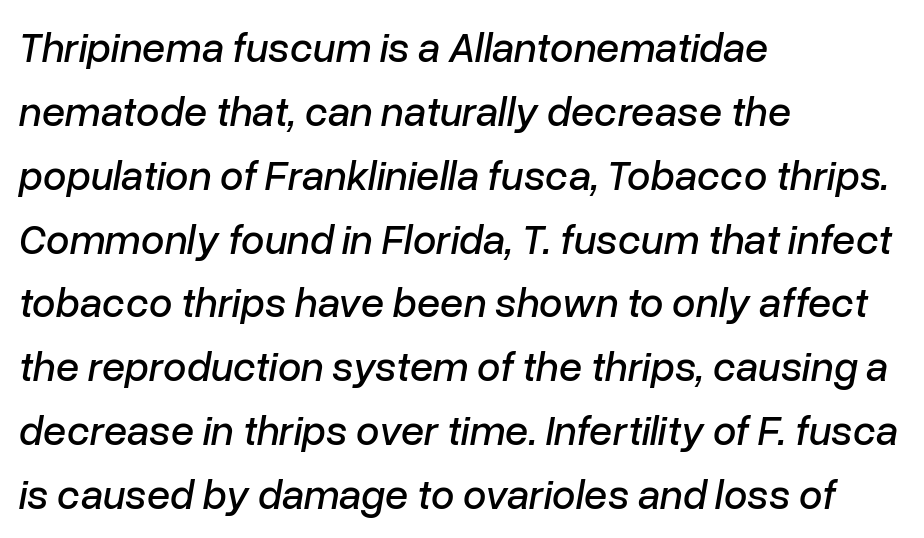
These lines were composed using italics. This rendering uses left alignment, leaving the right contour irregular. Leading matches the norm, producing a regular column. Do the characters align in a grid? No, the font is proportional.
